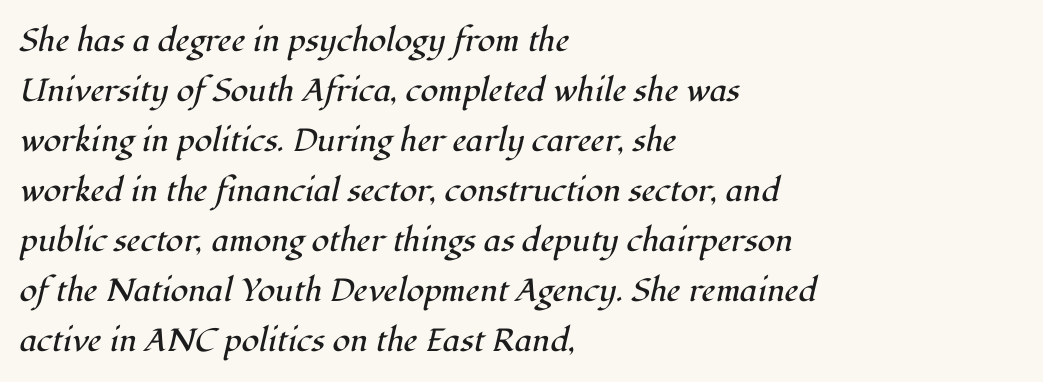
{"serif": "yes", "italic": "yes", "lean": "right", "slant_degrees": 12, "bold": "no", "weight": "regular", "width": "normal", "stroke_contrast": "high", "x_height": "medium", "monospaced": "no", "underline": "no", "align": "left", "line_spacing": "normal", "line_spacing_ratio": 1.56, "letter_spacing": "normal", "letter_spacing_em": 0.0, "glyph_px": 32}
